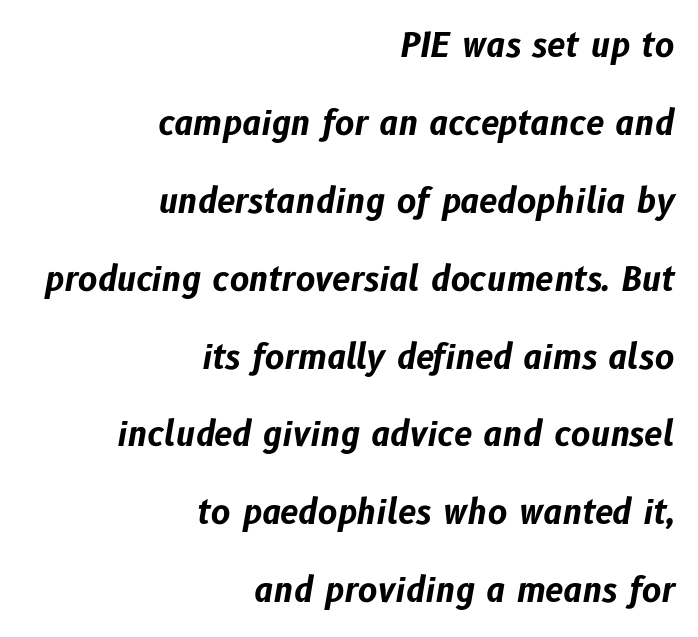
The passage shown is typed in a proportional face where columns would drift. Compared with an ordinary text face, these strokes are far heavier — a full bold. Slanted lettering throughout. The compositor pushed each line to the right boundary. Plain, unruled lines of type.
